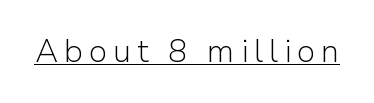
The image shows 32 px light sans-serif type, upright; set underlined; low stroke contrast and a medium x-height.
